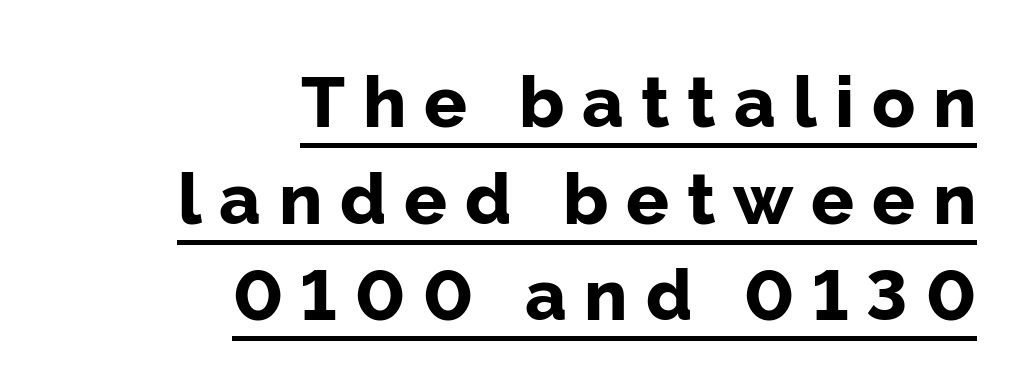
The image shows 71 px bold sans-serif type, upright; set right-aligned, normal line spacing (1.36x), unusually wide letter spacing (+0.25 em), underlined; low stroke contrast and a medium x-height.
